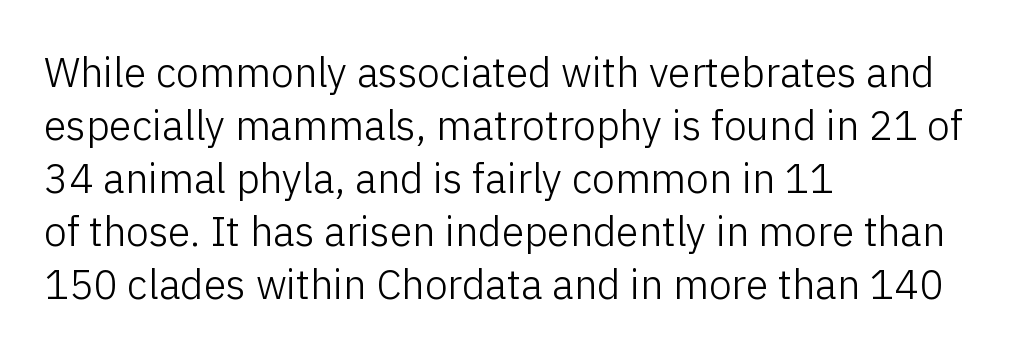
Caption: multi-line text, flush left, ragged right. Nope, no serifs anywhere on these letters. These lines are rendered in a variable-pitch font. Whoever set this chose a conventional vertical rhythm. Has an underline been added? It has not.
